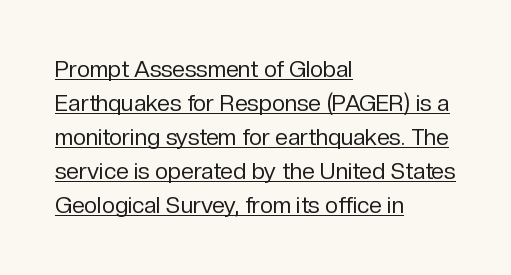
Q: Is the text bold? A: No.
Q: Is the text italic (slanted)? A: No, it is upright.
Q: Is the text underlined? A: Yes.
Q: How is the paragraph aligned? A: Left-aligned.
Q: Is the spacing between letters normal or unusually wide? A: Normal.
Q: Is the spacing between lines tight, normal or loose? A: Normal.
